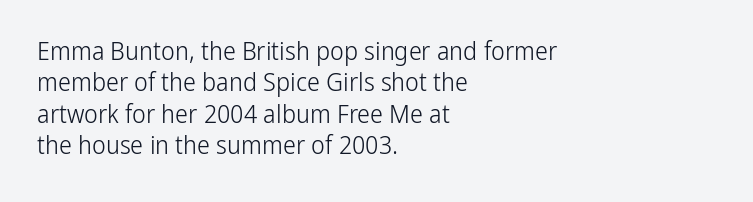
The image shows 26 px text type, upright; set left-aligned, line spacing 1.21x, normal letter spacing, not underlined.
